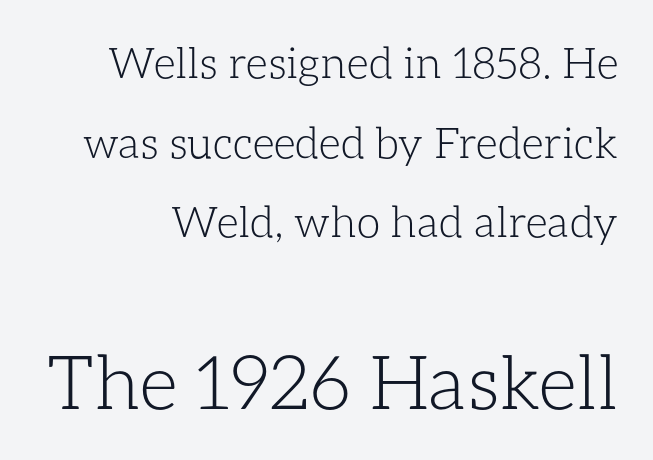
Q: Is the text bold? A: No.
Q: Is the text italic (slanted)? A: No, it is upright.
Q: Is the text underlined? A: No.
Q: Is the spacing between letters normal or unusually wide? A: Normal.
Q: Which block of text is set in a larger size, the first (top) or the second (bottom)? A: The second (bottom) one.
Q: Width (condensed, normal, or wide)? A: Normal.
Q: Stroke contrast? A: Low.
Q: x-height? A: Medium.
Q: Monospaced? A: No.
